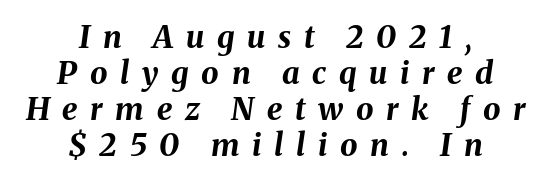
The image shows 31 px bold type, italic (leaning right); set centered, line spacing 1.16x, unusually wide letter spacing (+0.41 em), not underlined; medium stroke contrast and a medium x-height.
